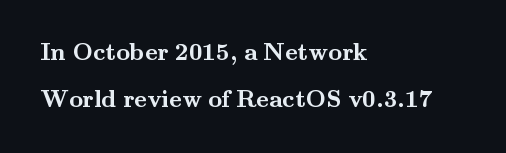
Q: Is the text bold? A: Yes.
Q: Is the text italic (slanted)? A: No, it is upright.
Q: Is the text underlined? A: No.
Q: How is the paragraph aligned? A: Left-aligned.
Q: Is the spacing between letters normal or unusually wide? A: Normal.
Q: Is the spacing between lines tight, normal or loose? A: Loose.
